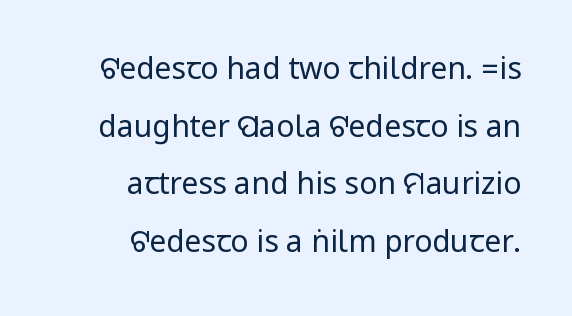
The image shows 30 px regular-weight, condensed sans-serif type, upright; set right-aligned, loose line spacing (1.92x), normal letter spacing, not underlined; low stroke contrast.
